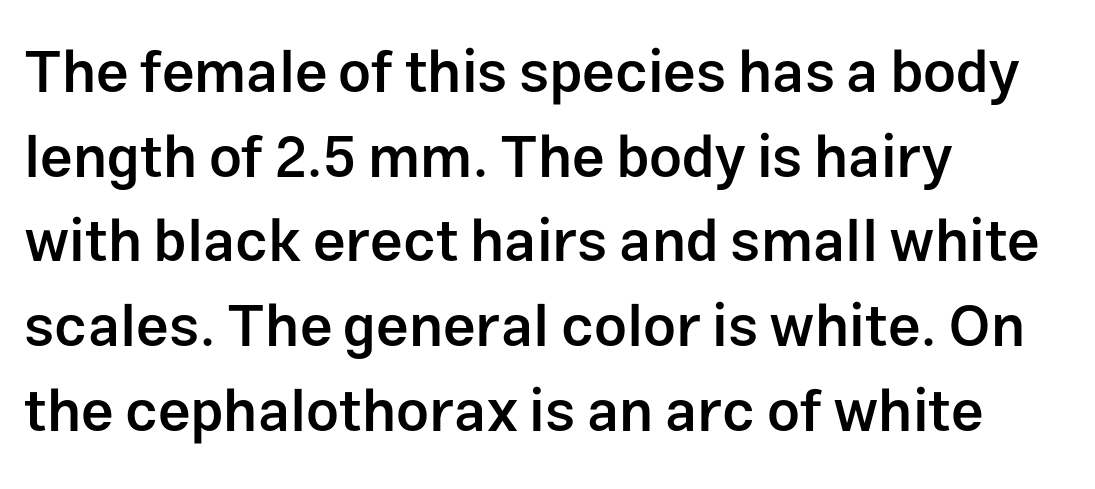
Glyph-to-glyph distance matches everyday printed text. In CSS terms this would be text-align: left. Varying glyph widths throughout — classic text-font behaviour. This is moderately heavy type, rendered in semibold.
